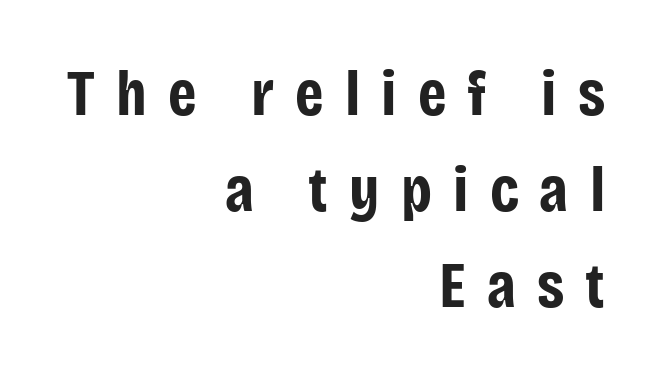
{"serif": "no", "italic": "no", "bold": "yes", "weight": "bold", "width": "condensed", "stroke_contrast": "low", "x_height": "large", "monospaced": "no", "underline": "no", "align": "right", "line_spacing": "normal", "line_spacing_ratio": 1.5, "letter_spacing": "wide", "letter_spacing_em": 0.33, "glyph_px": 64}
